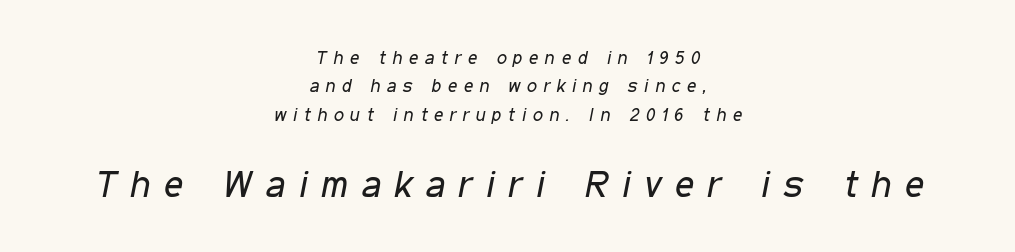
Q: Is the text bold? A: No.
Q: Is the text italic (slanted)? A: Yes, it leans right by about 11 degrees.
Q: Is the text underlined? A: No.
Q: How is the paragraph aligned? A: Centered.
Q: Is the spacing between letters normal or unusually wide? A: Unusually wide.
Q: Is the spacing between lines tight, normal or loose? A: Normal.
Q: Which block of text is set in a larger size, the first (top) or the second (bottom)? A: The second (bottom) one.
Q: Width (condensed, normal, or wide)? A: Condensed.
Q: Stroke contrast? A: Low.
Q: x-height? A: Medium.
Q: Monospaced? A: No.
